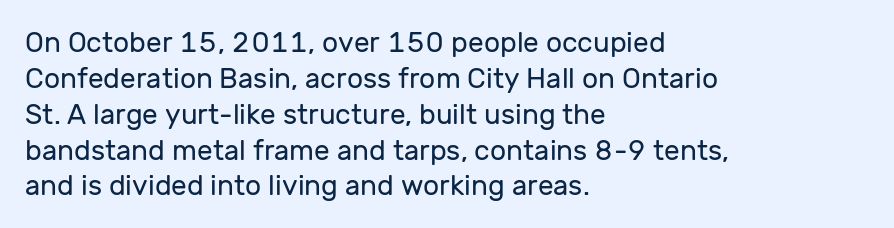
{"serif": "no", "italic": "no", "bold": "no", "weight": "regular", "width": "normal", "stroke_contrast": "low", "x_height": "medium", "monospaced": "no", "underline": "no", "align": "left", "line_spacing": "normal", "line_spacing_ratio": 1.28, "letter_spacing": "normal", "letter_spacing_em": 0.0, "glyph_px": 28}
